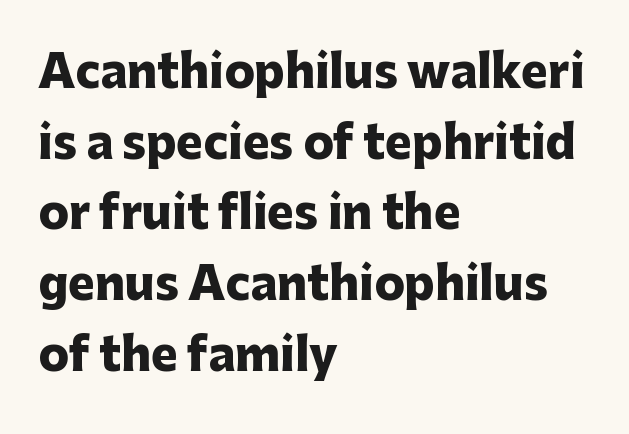
{"serif": "no", "italic": "no", "bold": "yes", "weight": "heavy", "width": "normal", "stroke_contrast": "low", "x_height": "medium", "monospaced": "no", "underline": "no", "align": "left", "line_spacing": "normal", "line_spacing_ratio": 1.57, "letter_spacing": "normal", "letter_spacing_em": 0.0, "glyph_px": 45}
